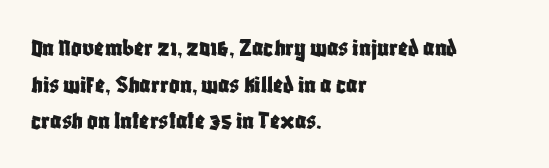
Q: Is the text italic (slanted)? A: No, it is upright.
Q: Is the text underlined? A: No.
Q: How is the paragraph aligned? A: Left-aligned.
Q: Is the spacing between letters normal or unusually wide? A: Normal.
Q: Is the spacing between lines tight, normal or loose? A: Normal.
